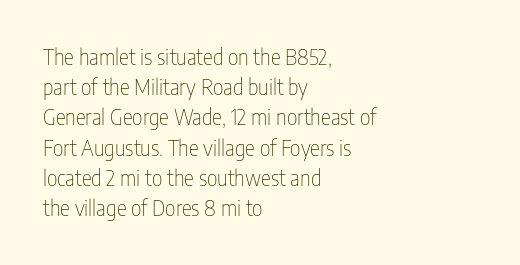
Regarding leading, the lines here are spaced in the standard way. Underline: absent. A classic flush-left, rag-right setting is used for this passage. Every character sits straight up, as roman type does.
